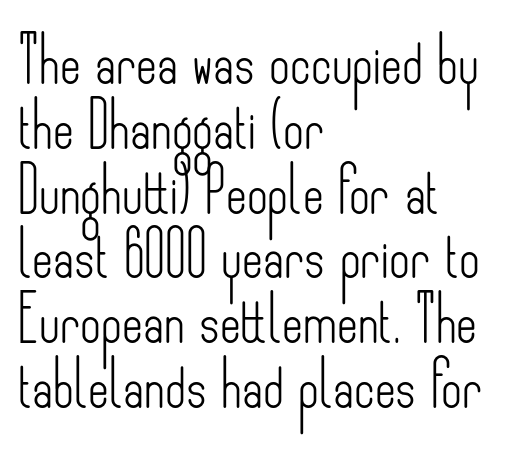
{"serif": "no", "italic": "no", "bold": "no", "weight": "light", "width": "condensed", "stroke_contrast": "low", "x_height": "small", "monospaced": "no", "underline": "no", "align": "left", "line_spacing": "normal", "line_spacing_ratio": 1.44, "letter_spacing": "normal", "letter_spacing_em": 0.0, "glyph_px": 45}
